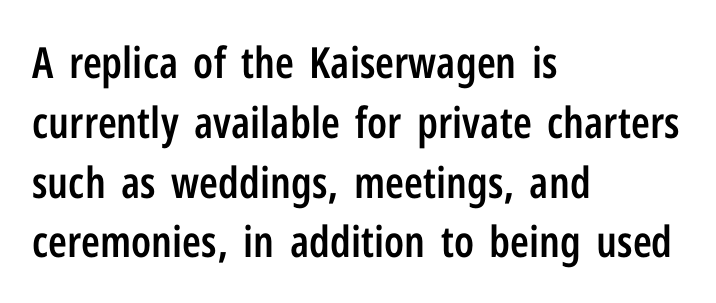
{"serif": "no", "italic": "no", "bold": "semi", "weight": "semibold", "width": "condensed", "stroke_contrast": "low", "x_height": "medium", "monospaced": "no", "underline": "no", "align": "left", "line_spacing": "normal", "line_spacing_ratio": 1.39, "letter_spacing": "normal", "letter_spacing_em": 0.0, "glyph_px": 43}
